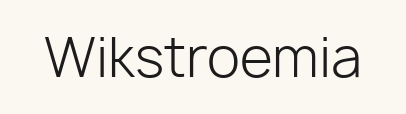
The image shows 54 px light sans-serif type, upright; set normal letter spacing, not underlined; low stroke contrast and a medium x-height.
